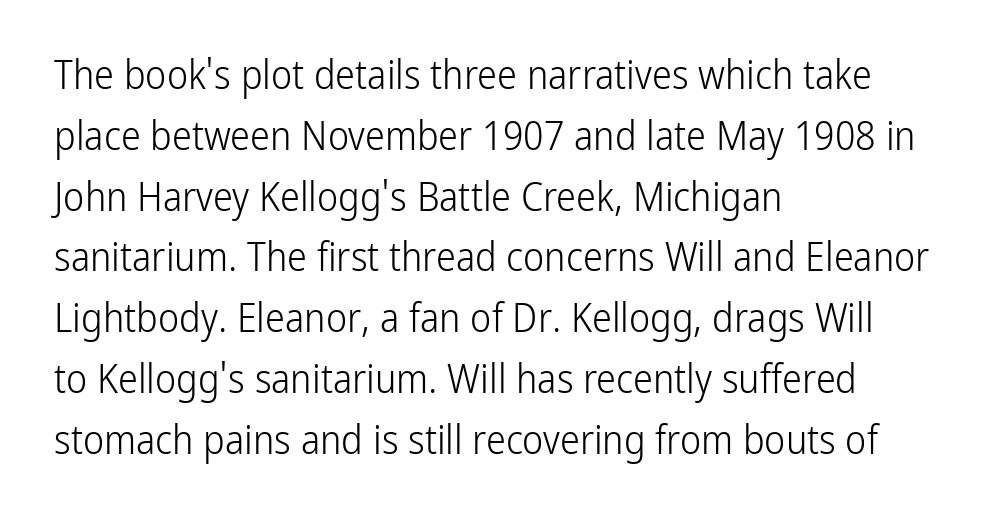
In CSS terms this would be text-align: left. The font family rendered here belongs to the sans-serif group. A typesetter would call this proportional, since set widths differ per character. Words appear dense and cohesive because spacing is normal.
